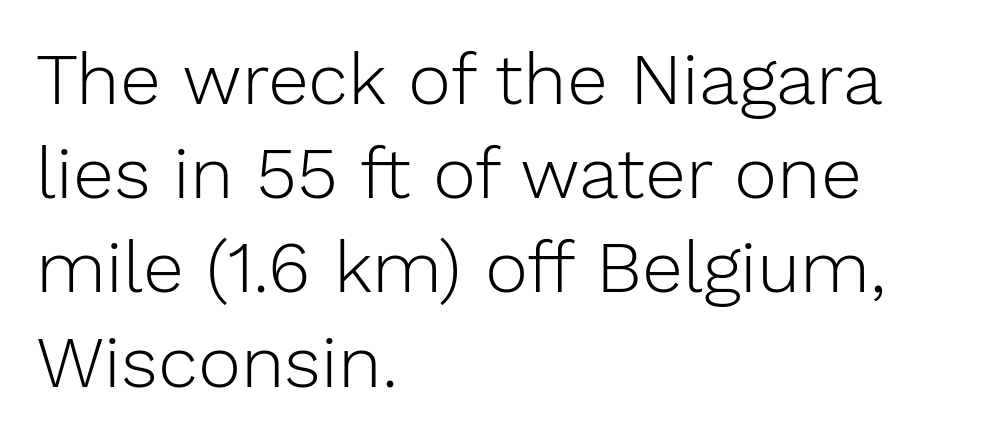
Q: Is the text bold? A: No.
Q: Is the text italic (slanted)? A: No, it is upright.
Q: Is the typeface a serif or a sans-serif typeface? A: Sans-serif.
Q: Is the text underlined? A: No.
Q: How is the paragraph aligned? A: Left-aligned.
Q: Is the spacing between letters normal or unusually wide? A: Normal.
Q: Is the spacing between lines tight, normal or loose? A: Normal.
Q: Width (condensed, normal, or wide)? A: Normal.
Q: Stroke contrast? A: Low.
Q: x-height? A: Medium.
Q: Monospaced? A: No.
